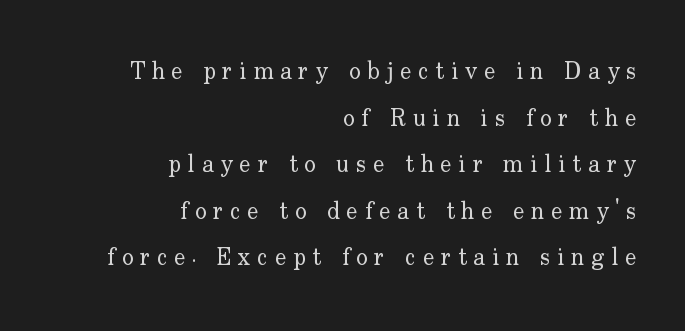
{"italic": "no", "bold": "no", "underline": "no", "align": "right", "line_spacing": "loose", "line_spacing_ratio": 1.94, "letter_spacing": "wide", "letter_spacing_em": 0.28, "glyph_px": 24}
